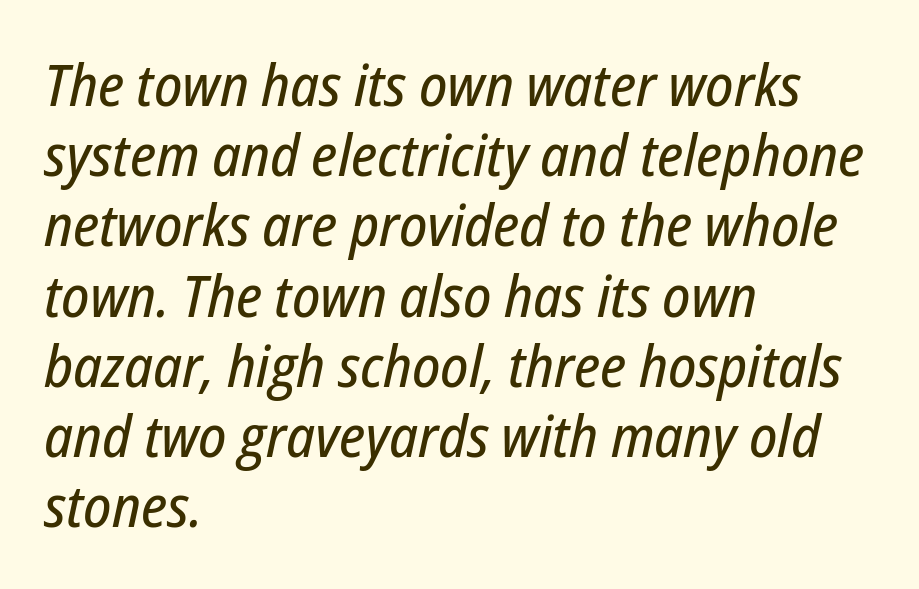
The image shows 58 px condensed type, italic (leaning right); set left-aligned, line spacing 1.21x, normal letter spacing, not underlined; low stroke contrast and a medium x-height.
